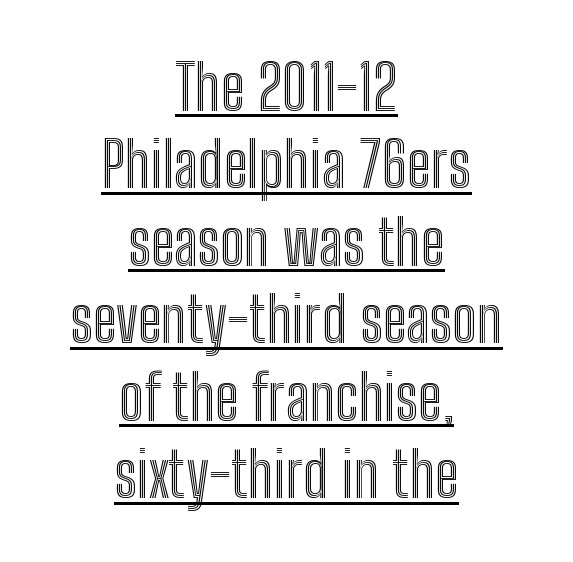
{"italic": "no", "width": "condensed", "x_height": "medium", "monospaced": "no", "underline": "yes", "align": "center", "line_spacing_ratio": 1.23, "letter_spacing": "normal", "letter_spacing_em": 0.0, "glyph_px": 63}
